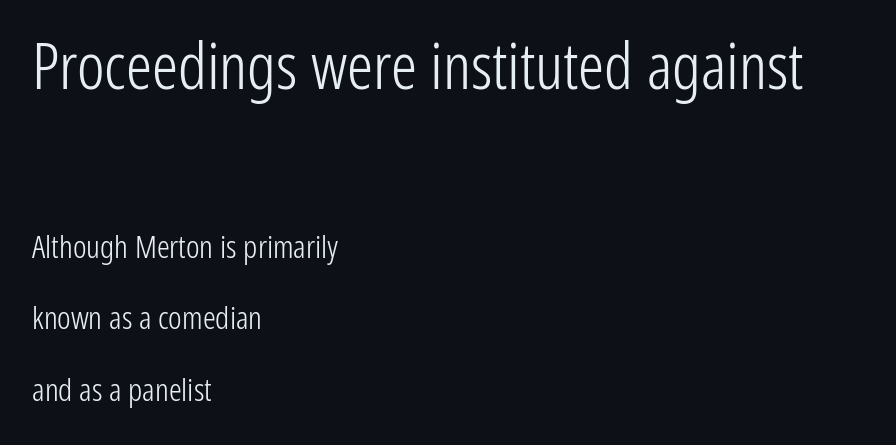
{"serif": "no", "italic": "no", "bold": "no", "weight": "light", "width": "condensed", "stroke_contrast": "low", "x_height": "medium", "monospaced": "no", "underline": "no", "align": "left", "line_spacing": "loose", "line_spacing_ratio": 2.24, "letter_spacing": "normal", "letter_spacing_em": 0.0, "larger_block": "first", "size_ratio": 2.03, "glyph_px": 65}
